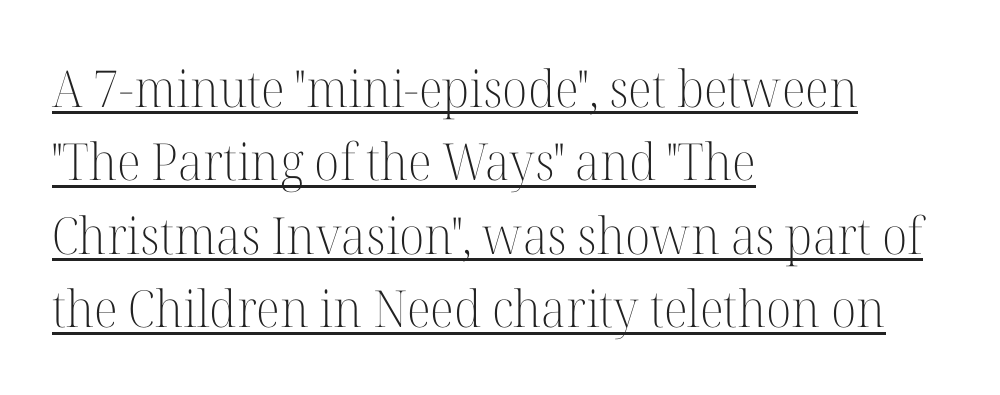
{"serif": "yes", "italic": "no", "bold": "no", "weight": "light", "width": "normal", "stroke_contrast": "high", "x_height": "medium", "monospaced": "no", "underline": "yes", "align": "left", "line_spacing": "normal", "line_spacing_ratio": 1.44, "letter_spacing": "normal", "letter_spacing_em": 0.0, "glyph_px": 51}
